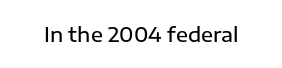
The image shows 20 px text type, upright; set normal letter spacing, not underlined.
